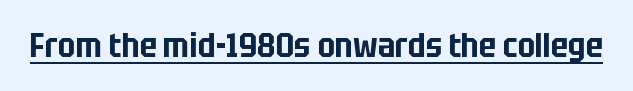
Q: Is the text italic (slanted)? A: No, it is upright.
Q: Is the typeface a serif or a sans-serif typeface? A: Sans-serif.
Q: Is the text underlined? A: Yes.
Q: Is the spacing between letters normal or unusually wide? A: Normal.
Q: Width (condensed, normal, or wide)? A: Condensed.
Q: Stroke contrast? A: Low.
Q: x-height? A: Large.
Q: Monospaced? A: No.
